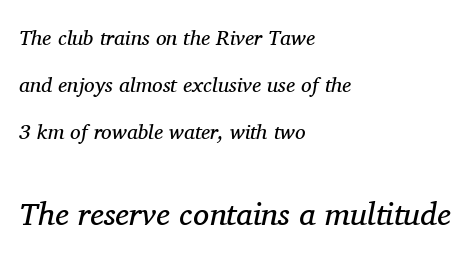
The image shows 32 px regular-weight serif type, italic (leaning right); set left-aligned, loose line spacing (2.25x), normal letter spacing, not underlined; the second (bottom) block is 1.52x larger; medium stroke contrast and a medium x-height.
